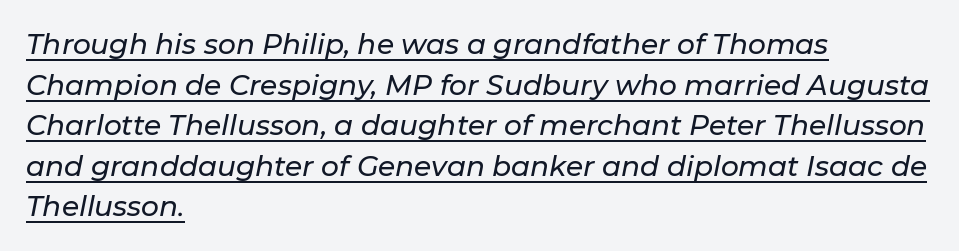
Q: Is the text italic (slanted)? A: Yes, it leans right by about 11 degrees.
Q: Is the text underlined? A: Yes.
Q: How is the paragraph aligned? A: Left-aligned.
Q: Is the spacing between letters normal or unusually wide? A: Normal.
Q: Is the spacing between lines tight, normal or loose? A: Normal.
Q: Width (condensed, normal, or wide)? A: Normal.
Q: Stroke contrast? A: Low.
Q: x-height? A: Medium.
Q: Monospaced? A: No.
